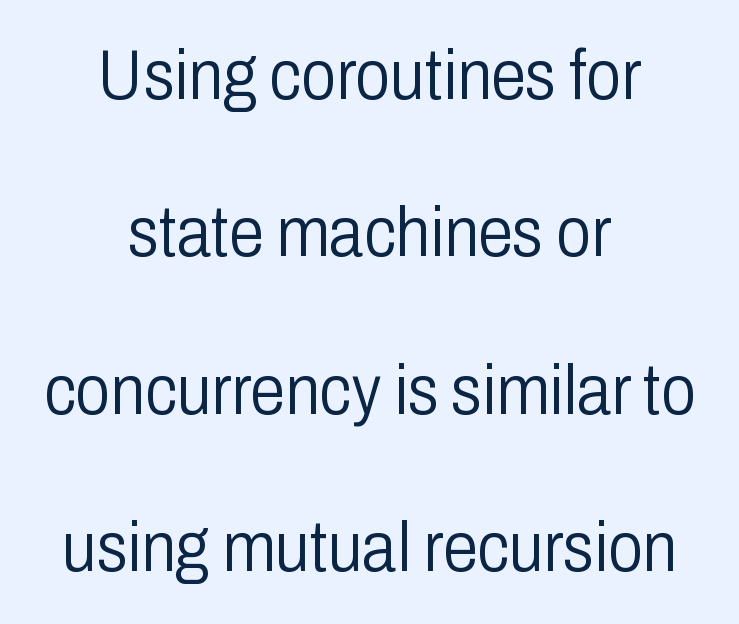
{"serif": "no", "italic": "no", "bold": "no", "weight": "light", "width": "condensed", "stroke_contrast": "low", "x_height": "medium", "monospaced": "no", "underline": "no", "align": "center", "line_spacing": "loose", "line_spacing_ratio": 2.25, "letter_spacing": "normal", "letter_spacing_em": 0.0, "glyph_px": 70}
